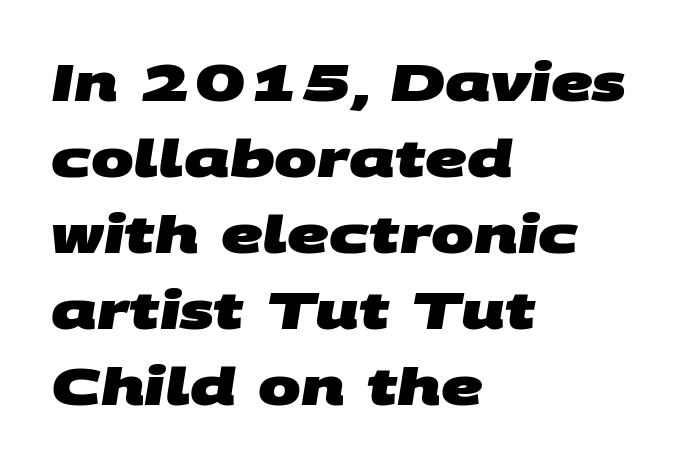
This sample has the flowing, uneven cadence of proportional lettering. Strokes here are thick enough to call this a true bold. Leading matches the norm, producing a regular column. Observe the absence of serifs on each vertical stroke in this sample.
